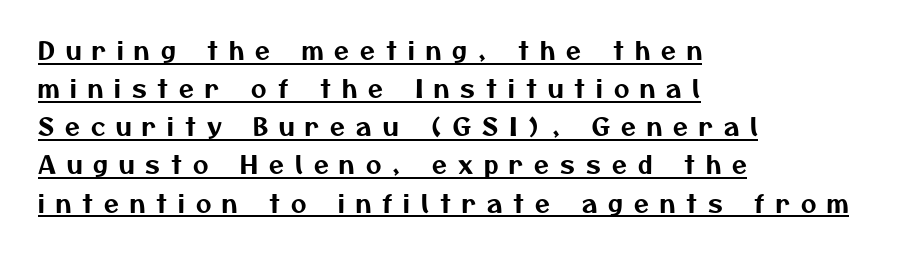
The image shows 24 px text type; set left-aligned, normal line spacing (1.59x), unusually wide letter spacing (+0.46 em), underlined.
